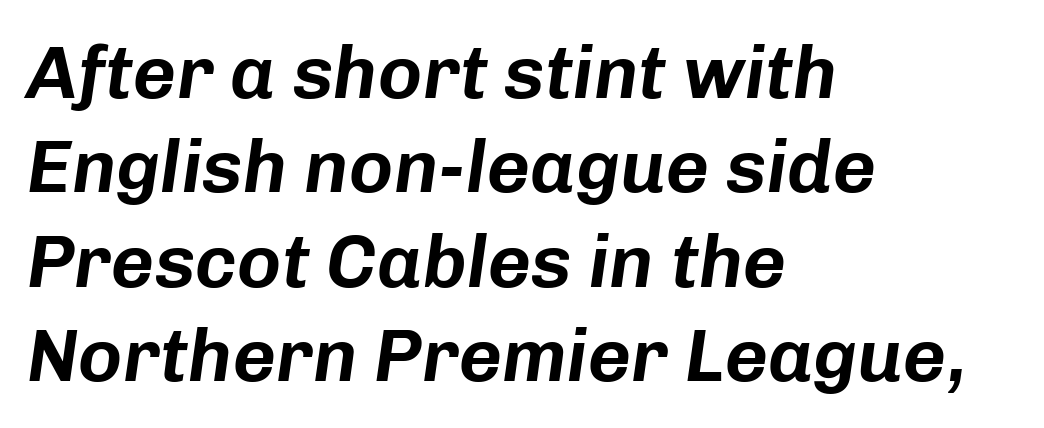
{"italic": "yes", "lean": "right", "slant_degrees": 8, "width": "normal", "stroke_contrast": "low", "x_height": "medium", "monospaced": "no", "underline": "no", "align": "left", "line_spacing": "normal", "line_spacing_ratio": 1.26, "letter_spacing": "normal", "letter_spacing_em": 0.0, "glyph_px": 75}
